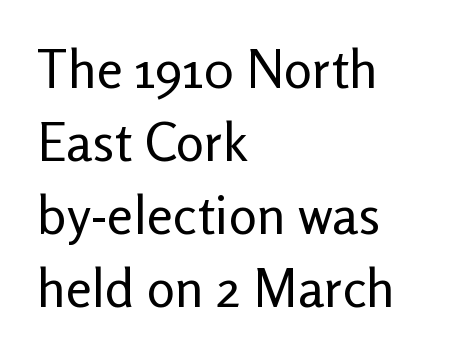
Nothing sits at the stroke ends, so this counts as sans-serif. This is the regular roman posture of the typeface. The horizontal fit of the characters is conventional and even. Weight: not bold — regular or lighter. Varying glyph widths throughout — classic text-font behaviour.
